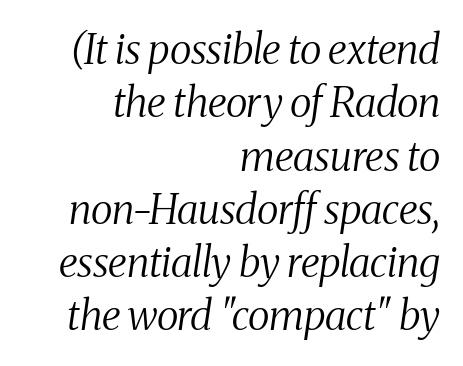
Does the lettering tilt? It does — this is italic. Honestly, there is no underline to notice here at all. The rendering anchors every line to the right-hand side. Regular leading.
